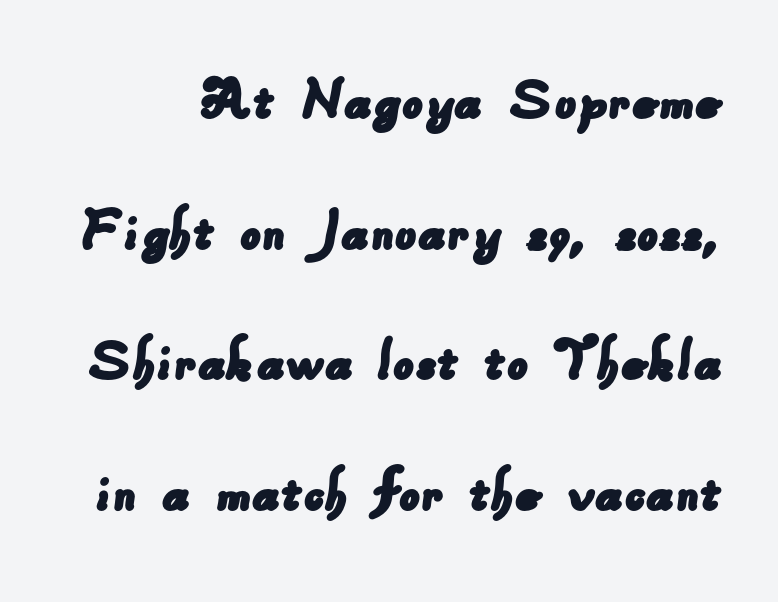
Is this a fixed-width face? No — the glyphs have proportional, varying widths. Short note: letters normally spaced. How would I describe the line gaps? Wide and relaxed. The space directly below the letters is spotless. Stroke terminals: plain, sans-serif.
